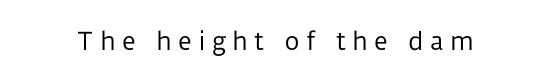
The image shows 24 px text type, upright; set unusually wide letter spacing (+0.25 em), not underlined.
